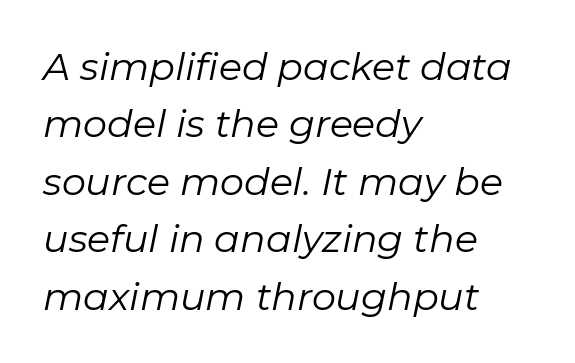
Q: Is the text bold? A: No.
Q: Is the text italic (slanted)? A: Yes, it leans right by about 11 degrees.
Q: Is the text underlined? A: No.
Q: How is the paragraph aligned? A: Left-aligned.
Q: Is the spacing between letters normal or unusually wide? A: Normal.
Q: Is the spacing between lines tight, normal or loose? A: Normal.
Q: Width (condensed, normal, or wide)? A: Normal.
Q: Stroke contrast? A: Low.
Q: x-height? A: Medium.
Q: Monospaced? A: No.
